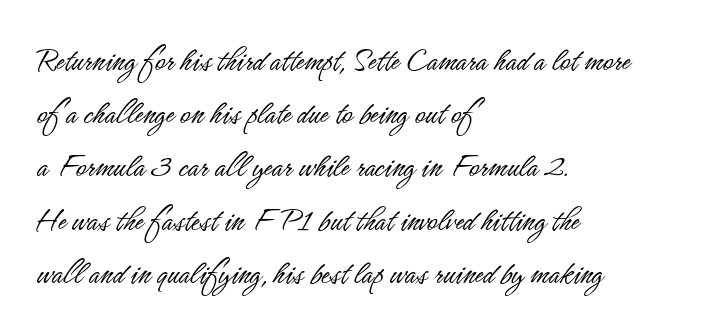
Q: Is the text bold? A: No.
Q: Is the text italic (slanted)? A: Yes.
Q: Is the typeface a serif or a sans-serif typeface? A: Sans-serif.
Q: Is the text underlined? A: No.
Q: How is the paragraph aligned? A: Left-aligned.
Q: Is the spacing between letters normal or unusually wide? A: Normal.
Q: Is the spacing between lines tight, normal or loose? A: Normal.
Q: Width (condensed, normal, or wide)? A: Condensed.
Q: Stroke contrast? A: Low.
Q: x-height? A: Small.
Q: Monospaced? A: No.
